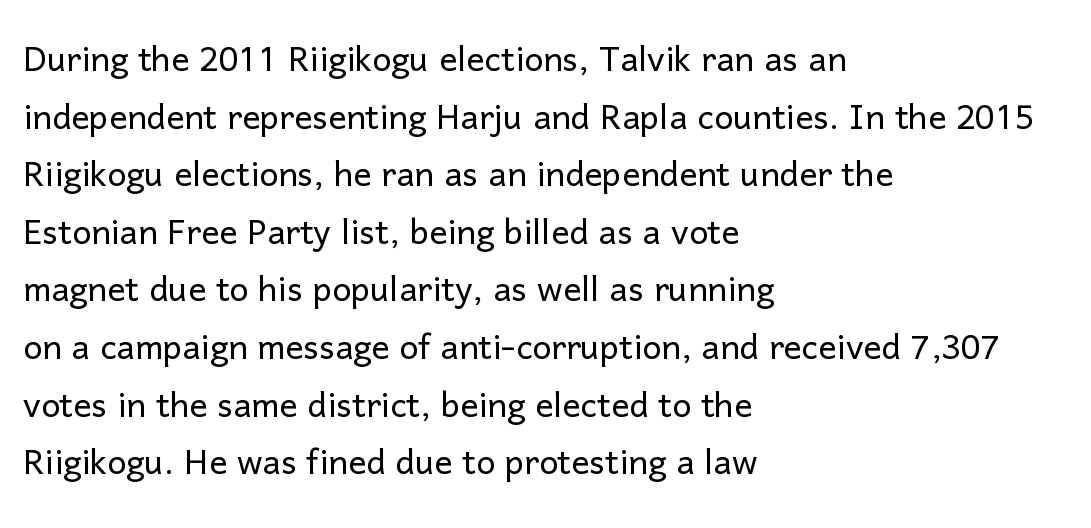
The image shows 45 px light sans-serif type, upright; set left-aligned, normal line spacing (1.28x), normal letter spacing, not underlined; low stroke contrast and a medium x-height.
